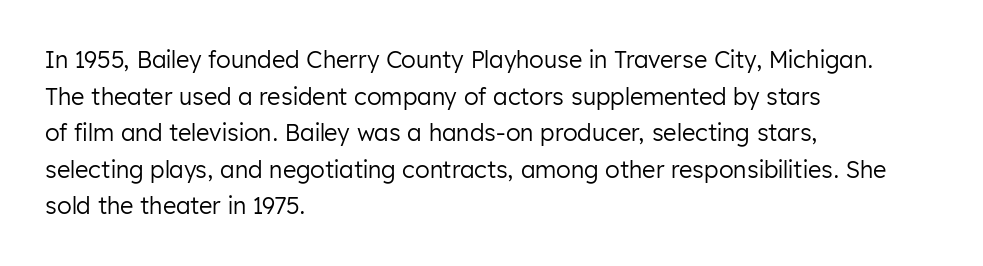
{"italic": "no", "bold": "no", "underline": "no", "align": "left", "line_spacing": "normal", "line_spacing_ratio": 1.59, "letter_spacing": "normal", "letter_spacing_em": 0.0, "glyph_px": 23}
